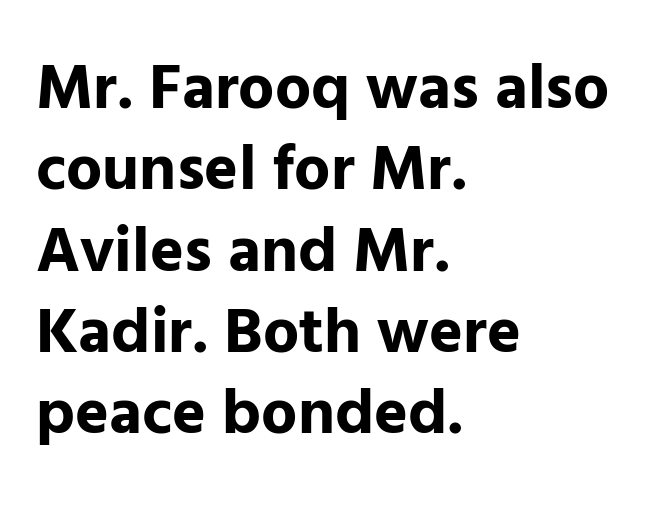
Q: Is the text bold? A: Yes.
Q: Is the text italic (slanted)? A: No, it is upright.
Q: Is the typeface a serif or a sans-serif typeface? A: Sans-serif.
Q: Is the text underlined? A: No.
Q: How is the paragraph aligned? A: Left-aligned.
Q: Is the spacing between letters normal or unusually wide? A: Normal.
Q: Is the spacing between lines tight, normal or loose? A: Normal.
Q: Width (condensed, normal, or wide)? A: Normal.
Q: Stroke contrast? A: Low.
Q: x-height? A: Medium.
Q: Monospaced? A: No.
